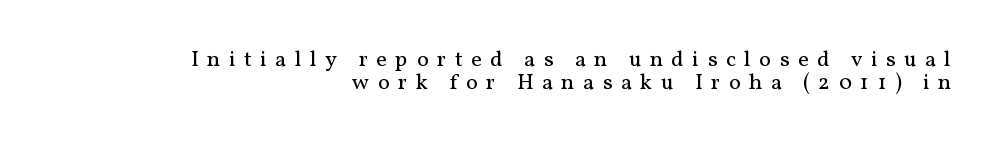
The image shows 22 px text type, upright; set right-aligned, tight line spacing (1.03x), unusually wide letter spacing (+0.39 em), not underlined.
